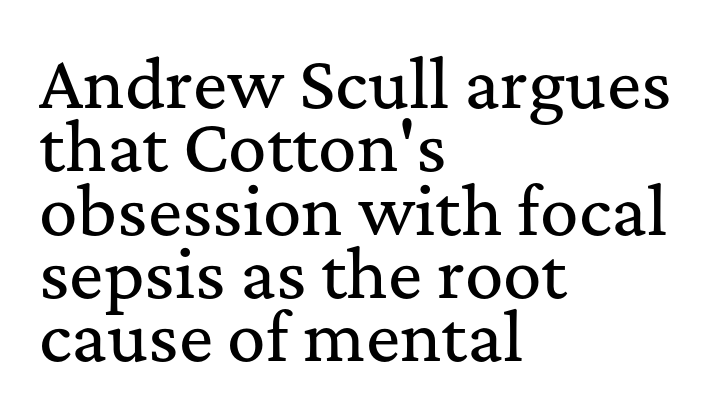
A typesetter would call this zero additional tracking. Here the designer chose a conventional face with non-uniform glyph widths. Which margin do the lines hug? The left one — the right edge is uneven. The characters display serif detailing at their extremities. How would I describe the line gaps? Narrow and economical.
